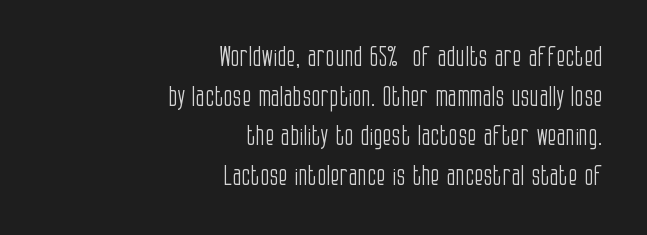
Weight: in the light-to-regular range. Quick note: interline space is typical. Notice how the stems are strictly vertical — no italics here. In terms of letterspacing, this is plain default setting.
